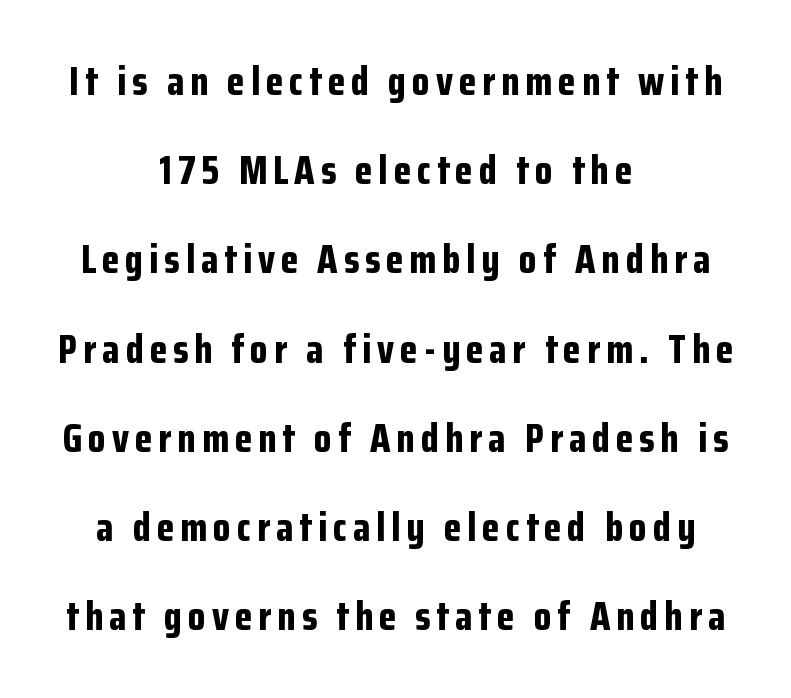
{"serif": "no", "italic": "no", "bold": "yes", "weight": "bold", "width": "condensed", "stroke_contrast": "low", "x_height": "medium", "monospaced": "no", "underline": "no", "align": "center", "line_spacing": "loose", "line_spacing_ratio": 2.23, "glyph_px": 40}
